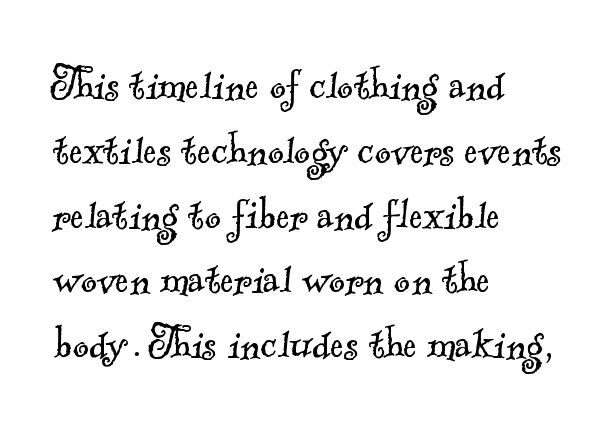
You could not count columns in this text — the font is proportionally spaced. Stroke terminals: seriffed. Every row of glyphs begins at an identical x-position on the left. Beneath every word, the page is bare. If you measured baseline to baseline, you'd find a middling distance. Stems and bowls with no extra thickness — not bold.
